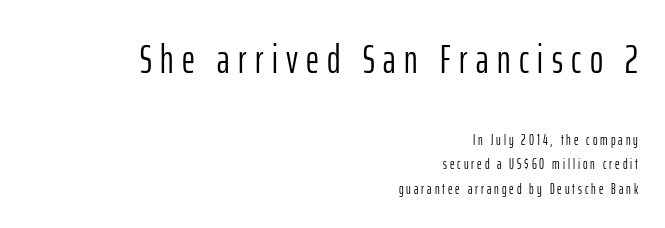
The image shows 40 px light, condensed sans-serif type, upright; set right-aligned, line spacing 1.75x, unusually wide letter spacing (+0.21 em), not underlined; the first (top) block is 2.86x larger; low stroke contrast and a medium x-height.
